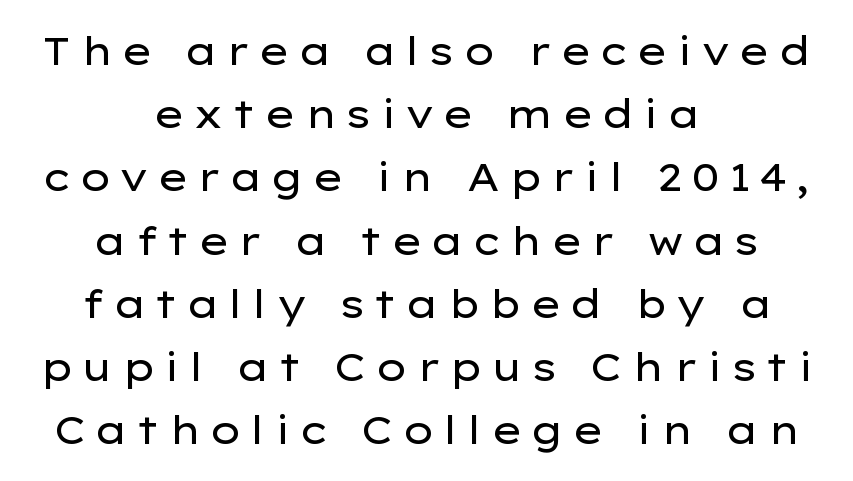
The paragraph shown floats in the horizontal middle. This rendering features lettering with no underline. This reads as an unemphasized weight, regular at the heaviest. A typesetter would call this proportional, since set widths differ per character. Loose tracking; the words dissolve into strings of separated letters.
